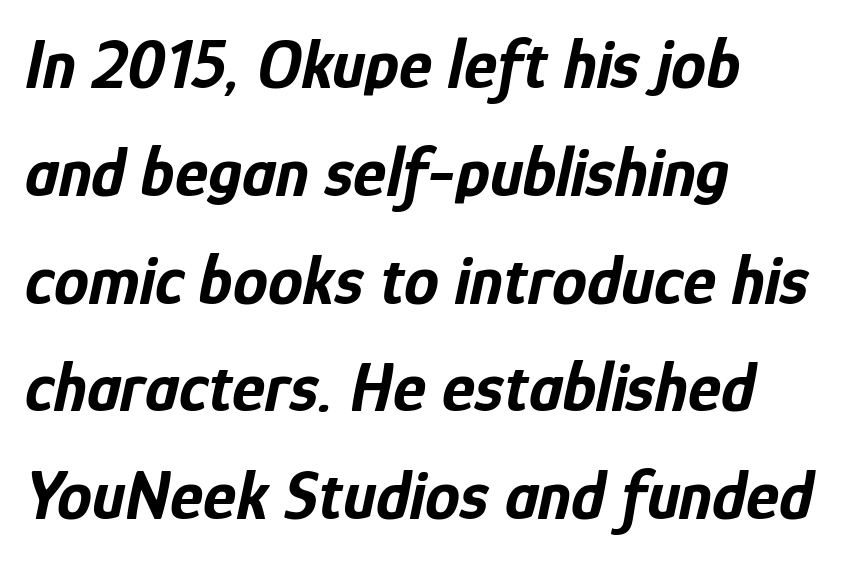
{"italic": "yes", "lean": "right", "slant_degrees": 12, "bold": "yes", "weight": "bold", "width": "condensed", "stroke_contrast": "low", "x_height": "medium", "monospaced": "no", "underline": "no", "align": "left", "line_spacing": "normal", "line_spacing_ratio": 1.54, "letter_spacing": "normal", "letter_spacing_em": 0.0, "glyph_px": 70}
